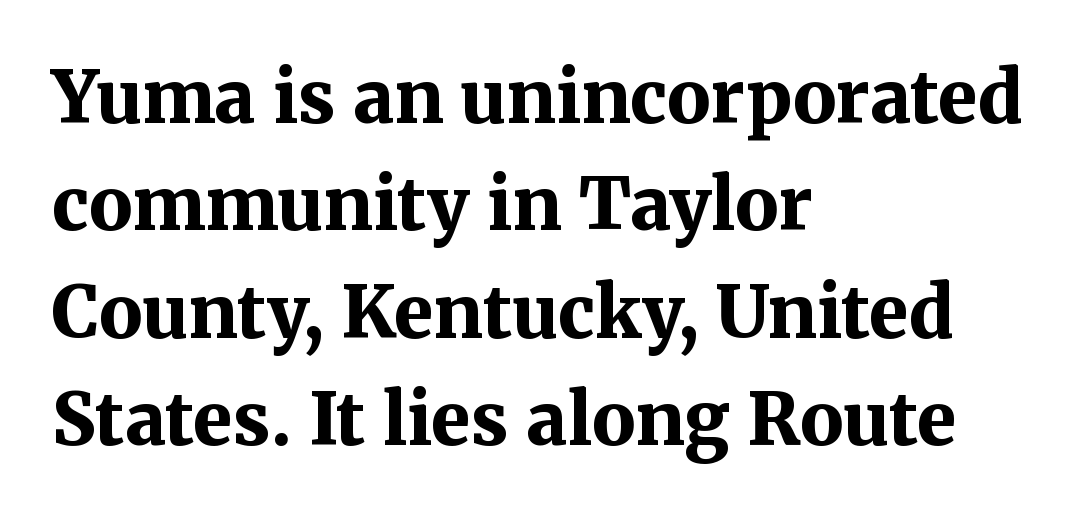
The image shows 72 px bold serif type, upright; set left-aligned, normal line spacing (1.49x), normal letter spacing, not underlined; medium stroke contrast and a medium x-height.
